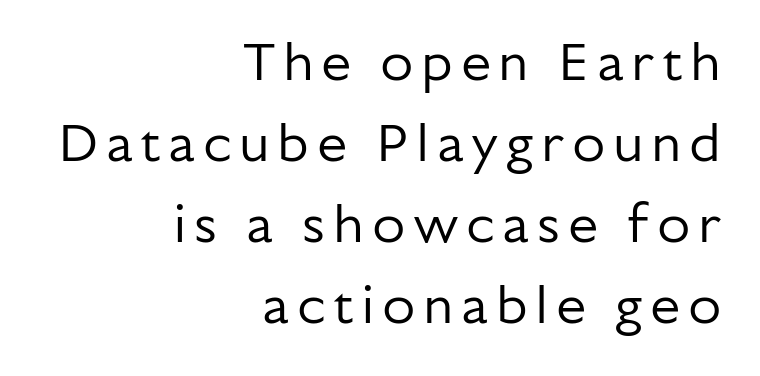
{"serif": "no", "italic": "no", "bold": "no", "weight": "regular", "width": "normal", "stroke_contrast": "low", "x_height": "medium", "monospaced": "no", "underline": "no", "align": "right", "line_spacing": "normal", "line_spacing_ratio": 1.5, "glyph_px": 54}
